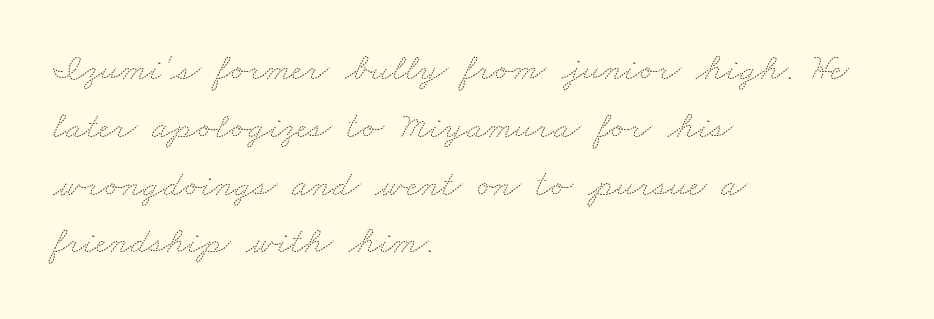
{"bold": "no", "weight": "thin", "width": "wide", "stroke_contrast": "medium", "x_height": "small", "monospaced": "no", "underline": "no", "align": "left", "line_spacing": "normal", "line_spacing_ratio": 1.52, "letter_spacing": "normal", "letter_spacing_em": 0.0, "glyph_px": 38}
